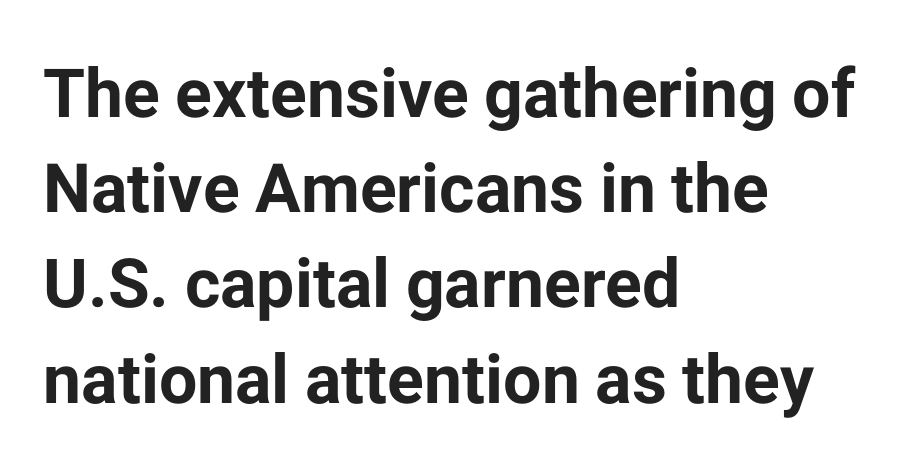
{"serif": "no", "italic": "no", "bold": "yes", "weight": "bold", "width": "normal", "stroke_contrast": "low", "x_height": "medium", "monospaced": "no", "underline": "no", "align": "left", "line_spacing": "normal", "line_spacing_ratio": 1.4, "letter_spacing": "normal", "letter_spacing_em": 0.0, "glyph_px": 68}
